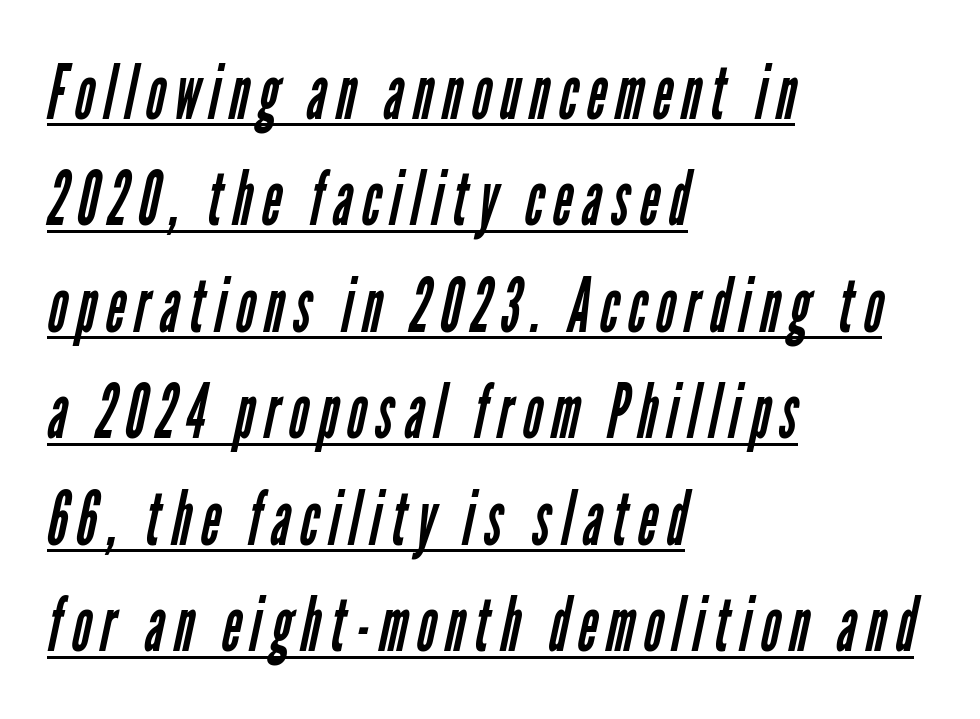
{"serif": "no", "bold": "no", "weight": "regular", "width": "condensed", "stroke_contrast": "low", "x_height": "medium", "monospaced": "no", "underline": "yes", "align": "left", "line_spacing": "normal", "line_spacing_ratio": 1.42, "glyph_px": 75}
